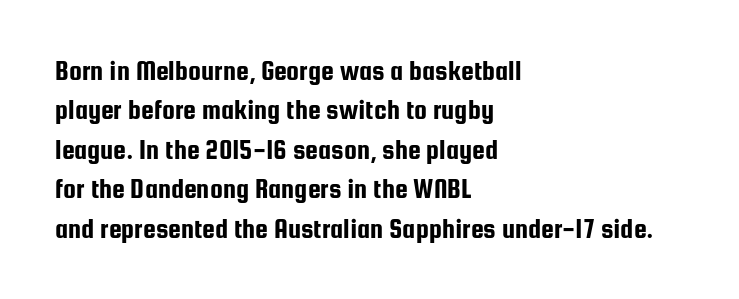
The image shows 29 px condensed sans-serif type, upright; set left-aligned, normal line spacing (1.36x), normal letter spacing, not underlined; low stroke contrast and a medium x-height.
